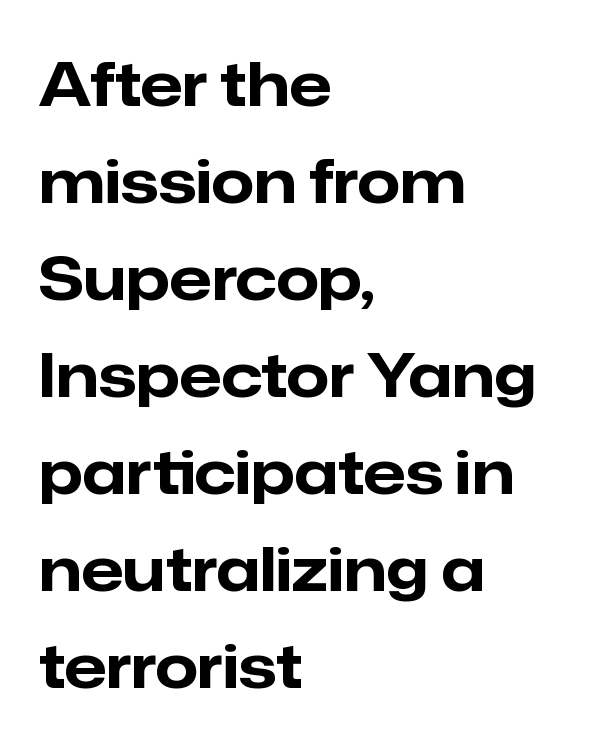
The image shows 61 px bold sans-serif type, upright; set left-aligned, normal line spacing (1.59x), normal letter spacing, not underlined; low stroke contrast and a medium x-height.
